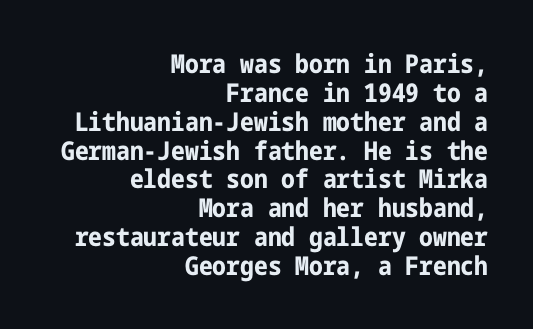
{"italic": "no", "bold": "yes", "underline": "no", "align": "right", "line_spacing": "tight", "line_spacing_ratio": 1.11, "letter_spacing": "normal", "letter_spacing_em": 0.0, "glyph_px": 26}
